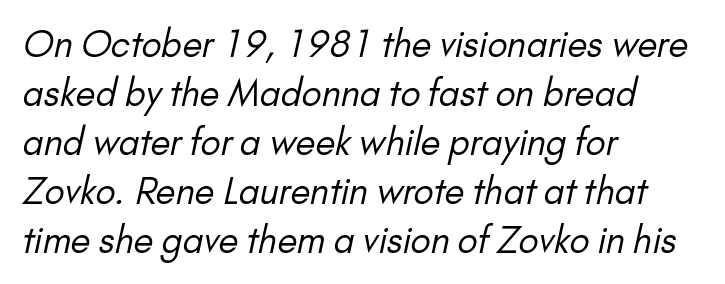
The image shows 36 px regular-weight sans-serif type; set left-aligned, normal line spacing (1.36x), normal letter spacing, not underlined; low stroke contrast and a small x-height.
